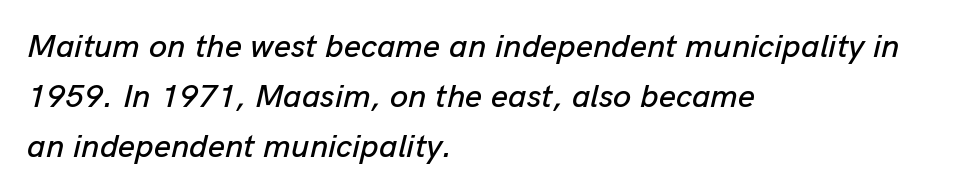
Q: Is the text italic (slanted)? A: Yes, it leans right by about 13 degrees.
Q: Is the text underlined? A: No.
Q: How is the paragraph aligned? A: Left-aligned.
Q: Is the spacing between letters normal or unusually wide? A: Normal.
Q: Is the spacing between lines tight, normal or loose? A: Normal.
Q: Width (condensed, normal, or wide)? A: Normal.
Q: Stroke contrast? A: Low.
Q: x-height? A: Medium.
Q: Monospaced? A: No.
